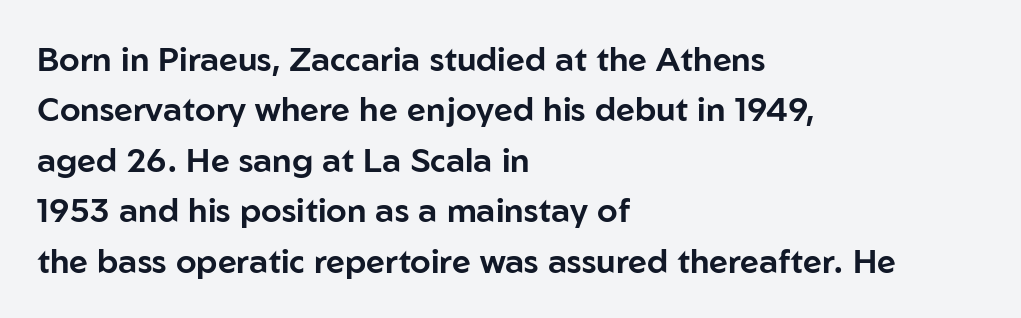
The image shows 33 px sans-serif type, upright; set left-aligned, normal line spacing (1.53x), normal letter spacing, not underlined; low stroke contrast and a medium x-height.
